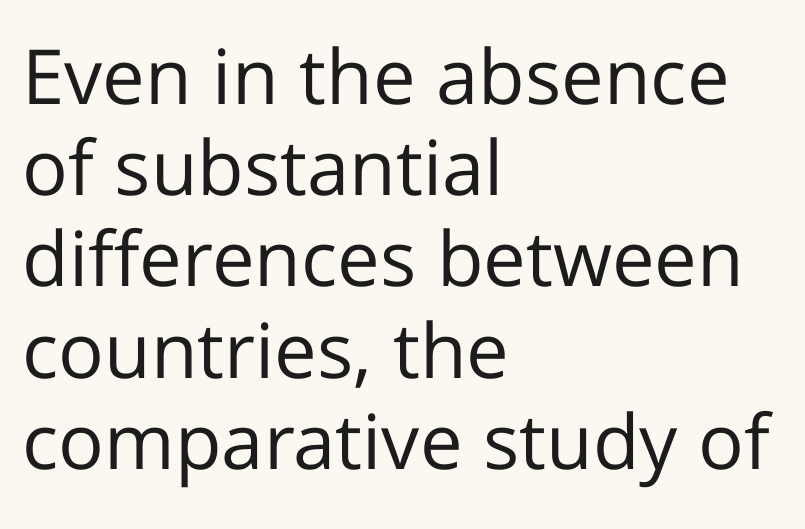
The image shows 76 px regular-weight sans-serif type, upright; set left-aligned, line spacing 1.2x, normal letter spacing, not underlined; low stroke contrast and a medium x-height.
